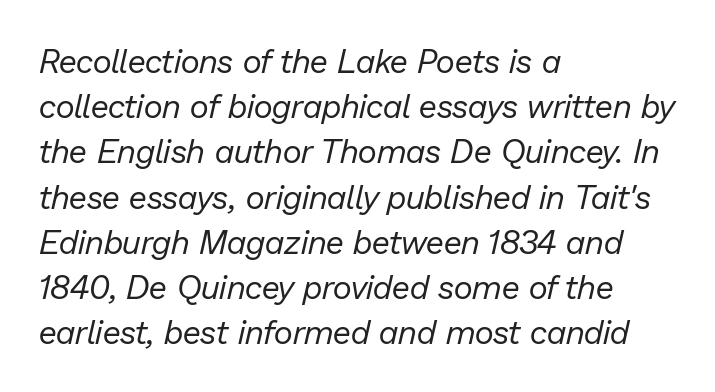
Q: Is the text bold? A: No.
Q: Is the text italic (slanted)? A: Yes, it leans right by about 13 degrees.
Q: Is the text underlined? A: No.
Q: How is the paragraph aligned? A: Left-aligned.
Q: Is the spacing between letters normal or unusually wide? A: Normal.
Q: Is the spacing between lines tight, normal or loose? A: Normal.
Q: Width (condensed, normal, or wide)? A: Normal.
Q: Stroke contrast? A: Low.
Q: x-height? A: Medium.
Q: Monospaced? A: No.
